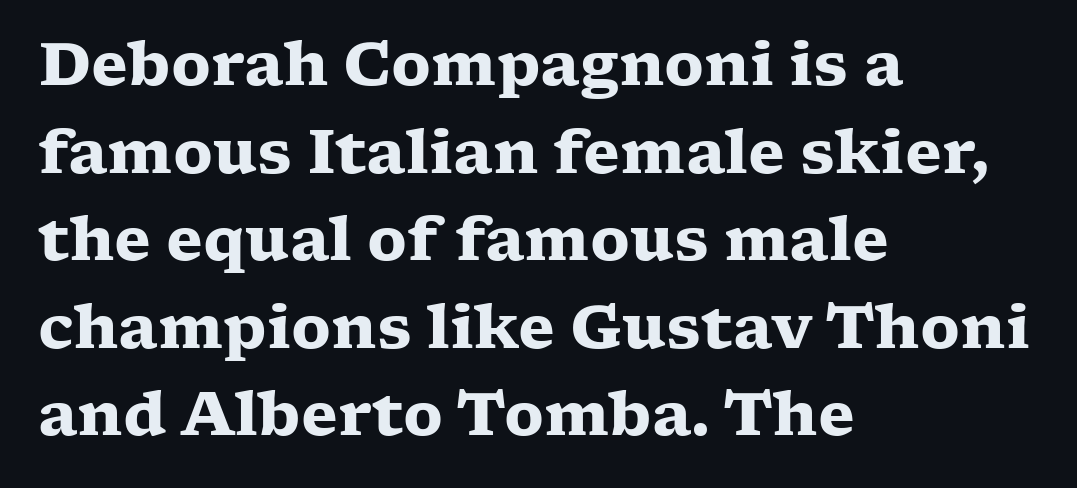
{"serif": "yes", "italic": "no", "bold": "yes", "weight": "heavy", "width": "wide", "stroke_contrast": "low", "x_height": "medium", "monospaced": "no", "underline": "no", "align": "left", "line_spacing": "normal", "line_spacing_ratio": 1.46, "letter_spacing": "normal", "letter_spacing_em": 0.0, "glyph_px": 60}
